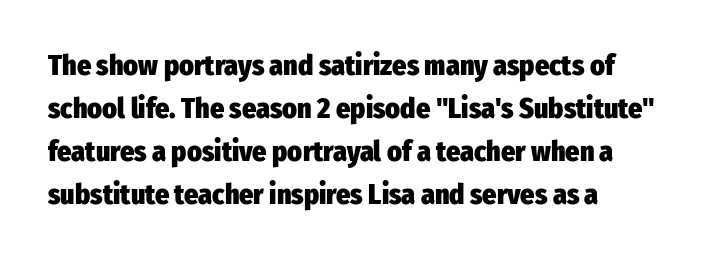
The image shows 28 px heavy, condensed sans-serif type, upright; set left-aligned, normal line spacing (1.53x), normal letter spacing, not underlined; low stroke contrast and a medium x-height.
